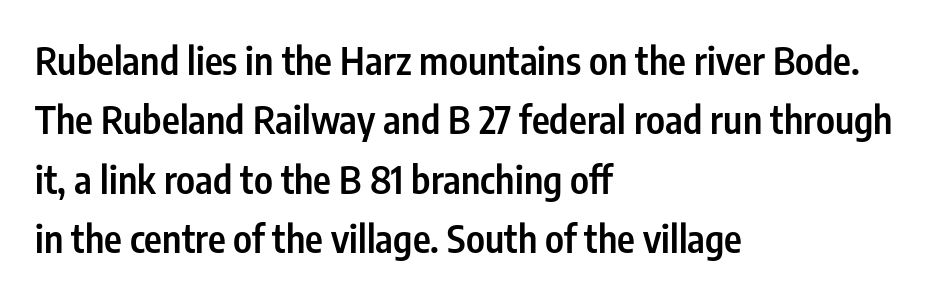
Q: Is the text bold? A: Semi-bold.
Q: Is the text italic (slanted)? A: No, it is upright.
Q: Is the typeface a serif or a sans-serif typeface? A: Sans-serif.
Q: Is the text underlined? A: No.
Q: How is the paragraph aligned? A: Left-aligned.
Q: Is the spacing between letters normal or unusually wide? A: Normal.
Q: Is the spacing between lines tight, normal or loose? A: Normal.
Q: Width (condensed, normal, or wide)? A: Condensed.
Q: Stroke contrast? A: Low.
Q: x-height? A: Medium.
Q: Monospaced? A: No.
